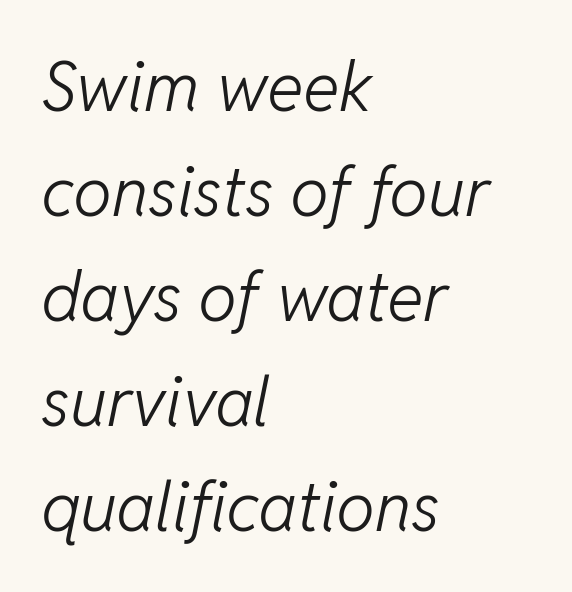
{"italic": "yes", "lean": "right", "slant_degrees": 11, "bold": "no", "weight": "light", "width": "normal", "stroke_contrast": "low", "x_height": "medium", "monospaced": "no", "underline": "no", "align": "left", "line_spacing": "normal", "line_spacing_ratio": 1.52, "letter_spacing": "normal", "letter_spacing_em": 0.0, "glyph_px": 69}
